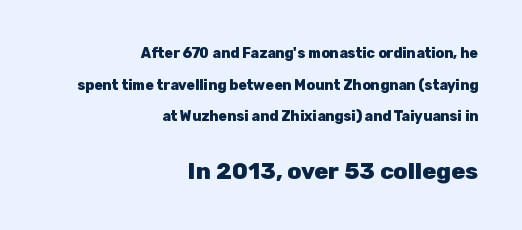
{"italic": "no", "bold": "yes", "underline": "no", "align": "right", "line_spacing": "loose", "line_spacing_ratio": 2.26, "letter_spacing": "normal", "letter_spacing_em": 0.0, "larger_block": "second", "size_ratio": 1.64, "glyph_px": 23}
